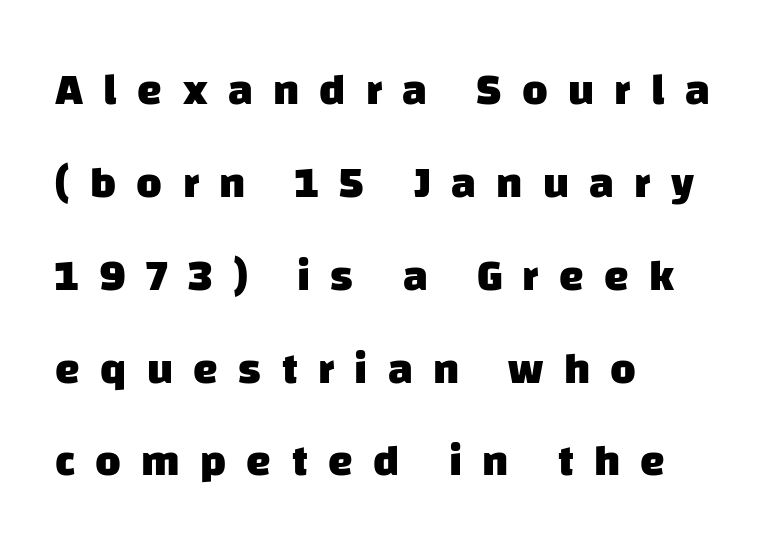
The image shows 44 px heavy sans-serif type; set left-aligned, loose line spacing (2.11x), unusually wide letter spacing (+0.46 em), not underlined; low stroke contrast and a large x-height.
